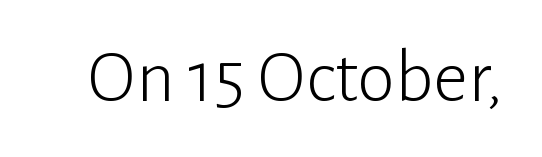
{"serif": "no", "italic": "no", "bold": "no", "weight": "light", "width": "normal", "stroke_contrast": "low", "x_height": "medium", "monospaced": "no", "underline": "no", "letter_spacing": "normal", "letter_spacing_em": 0.0, "glyph_px": 76}
